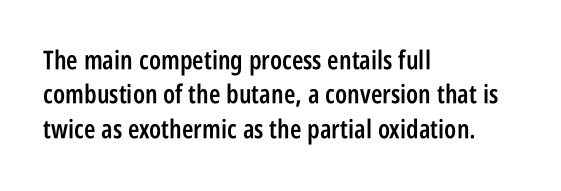
{"italic": "no", "bold": "semi", "underline": "no", "align": "left", "line_spacing": "normal", "line_spacing_ratio": 1.32, "letter_spacing": "normal", "letter_spacing_em": 0.0, "glyph_px": 26}
